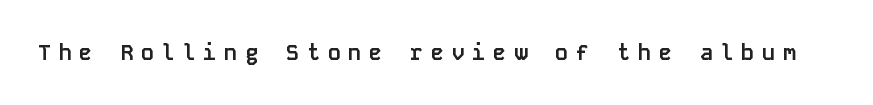
Short note: letters widely spaced. Check under the words: just untouched page. If you drew a line through each stem, it would be perfectly vertical. The passage shown is emphatically bold.
